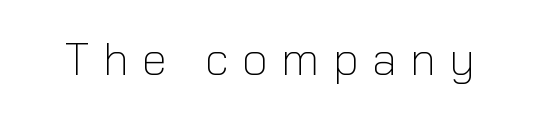
The image shows 46 px light sans-serif type, upright; set unusually wide letter spacing (+0.29 em), not underlined; low stroke contrast and a medium x-height.
